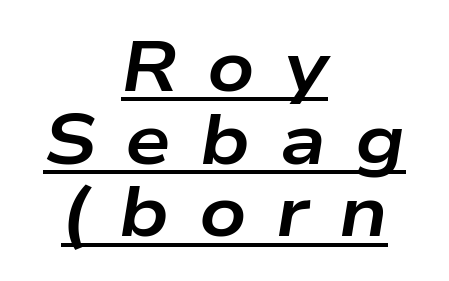
A typesetter would call this heavily tracked-out type. Short and long lines alike share a common midpoint. The letters advance in unequal steps, a hallmark of proportional type. A continuous stroke trails under the words, as in a hyperlink. What's the leading like? Squeezed, with rows nearly overlapping. Notice how the stems are inclined rather than vertical — that's the hallmark of italics.
